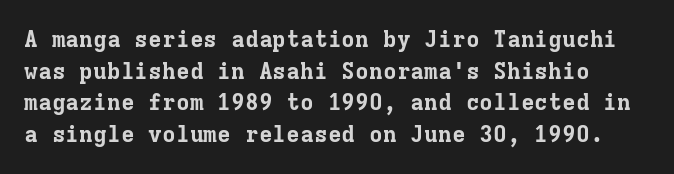
Q: Is the text bold? A: Yes.
Q: Is the text italic (slanted)? A: No, it is upright.
Q: Is the text underlined? A: No.
Q: Is the spacing between letters normal or unusually wide? A: Normal.
Q: Is the spacing between lines tight, normal or loose? A: Normal.
